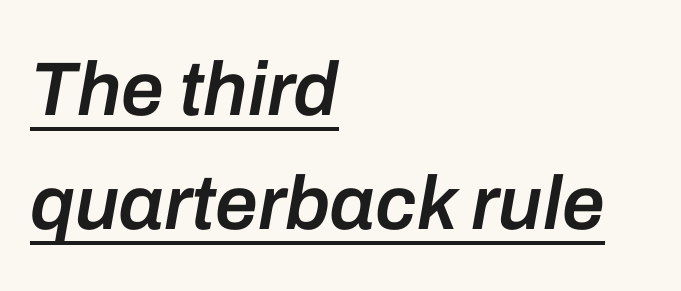
Q: Is the text bold? A: Semi-bold.
Q: Is the text italic (slanted)? A: Yes, it leans right by about 10 degrees.
Q: Is the text underlined? A: Yes.
Q: How is the paragraph aligned? A: Left-aligned.
Q: Is the spacing between letters normal or unusually wide? A: Normal.
Q: Is the spacing between lines tight, normal or loose? A: Normal.
Q: Width (condensed, normal, or wide)? A: Normal.
Q: Stroke contrast? A: Low.
Q: x-height? A: Medium.
Q: Monospaced? A: No.
